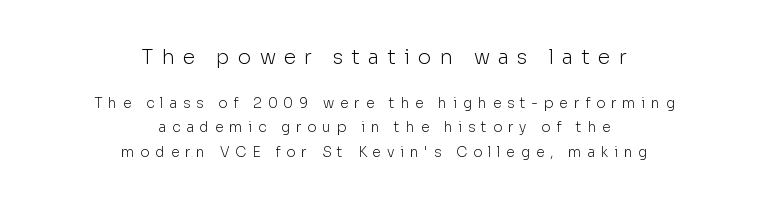
The image shows 20 px text type, upright; set centered, line spacing 1.72x, unusually wide letter spacing (+0.41 em), not underlined; the first (top) block is 1.43x larger.
